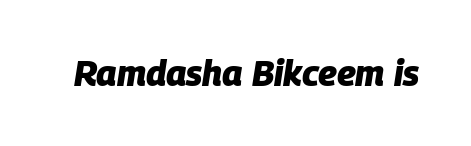
{"italic": "yes", "lean": "right", "slant_degrees": 9, "bold": "yes", "weight": "heavy", "width": "normal", "stroke_contrast": "low", "x_height": "large", "monospaced": "no", "underline": "no", "letter_spacing": "normal", "letter_spacing_em": 0.0, "glyph_px": 35}
